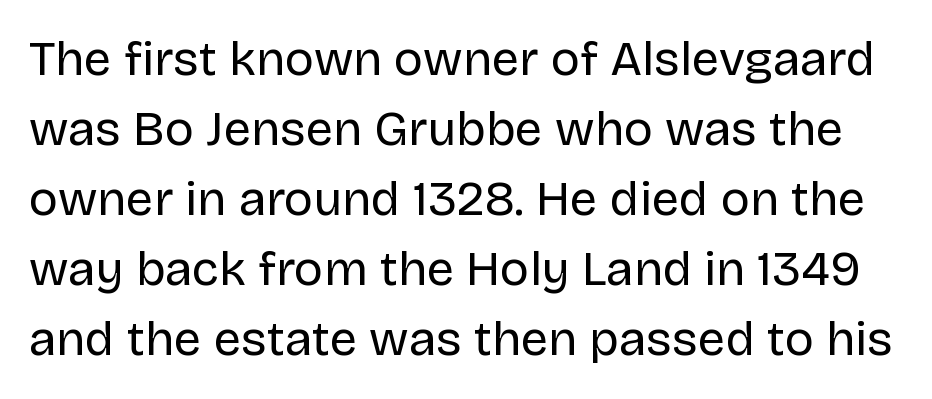
{"serif": "no", "italic": "no", "bold": "no", "weight": "regular", "width": "normal", "stroke_contrast": "low", "x_height": "large", "monospaced": "no", "underline": "no", "line_spacing": "normal", "line_spacing_ratio": 1.43, "letter_spacing": "normal", "letter_spacing_em": 0.0, "glyph_px": 49}
